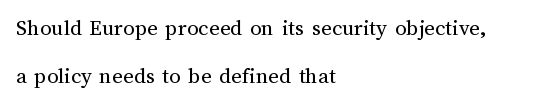
{"italic": "no", "bold": "no", "underline": "no", "align": "left", "line_spacing": "loose", "line_spacing_ratio": 2.08, "letter_spacing": "normal", "letter_spacing_em": 0.0, "glyph_px": 23}
